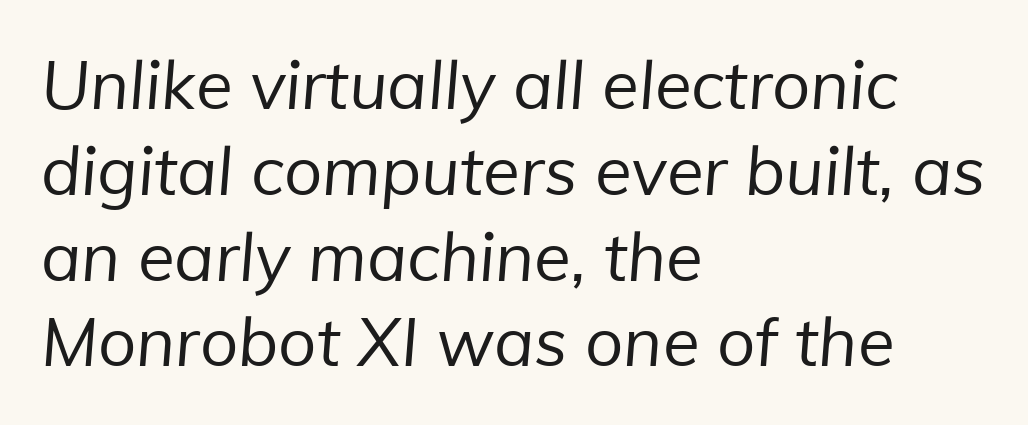
The letterforms sit shoulder to shoulder at normal distance. In terms of leading, this rendering sits right in the middle. The face used here is proportionally spaced, like ordinary book or web type. The text was rendered using a sans face with plain stroke endings. Heft: none added — not bold. A student would call this left alignment; a typographer would say flush left, rag right.
